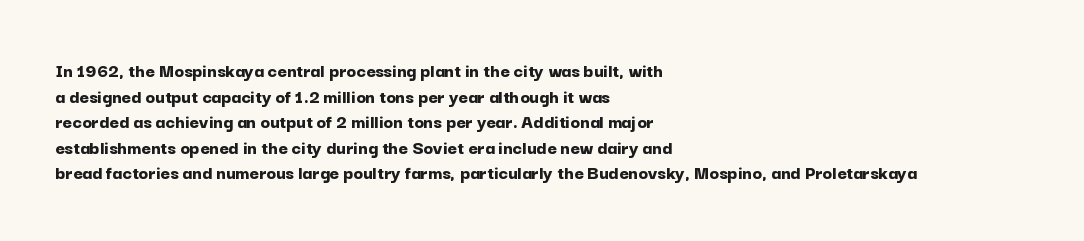
The image shows 20 px bold type, upright; set left-aligned, normal line spacing (1.28x), normal letter spacing, not underlined.
